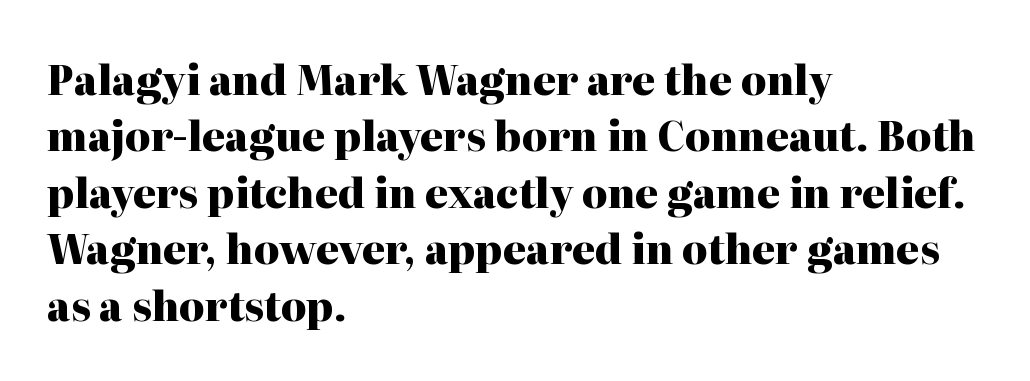
Chunky letters — that's bold for sure. The rendering uses natural spacing where letterforms have individual widths. The face used here is rendered with its standard letterfit. Lines of text with bare space underneath.
